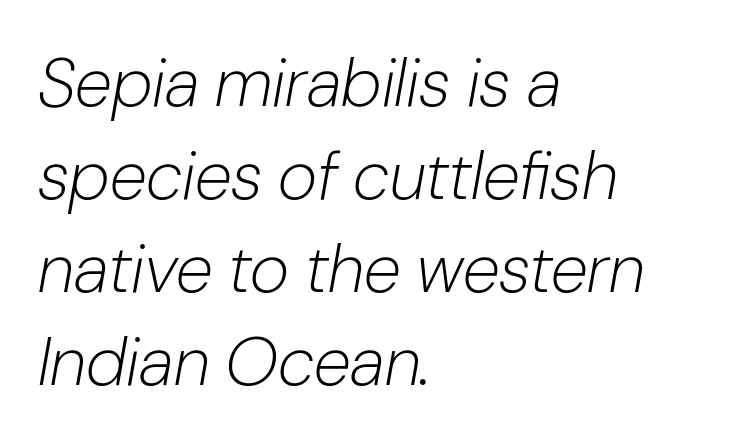
Unmarked baselines from the first word to the last. The rendering anchors every line to the left-hand side. Characters are canted at an angle relative to the baseline's perpendicular. Words appear dense and cohesive because spacing is normal. Quick note: interline space is typical. On a weight scale, this lands at 450 or below.
